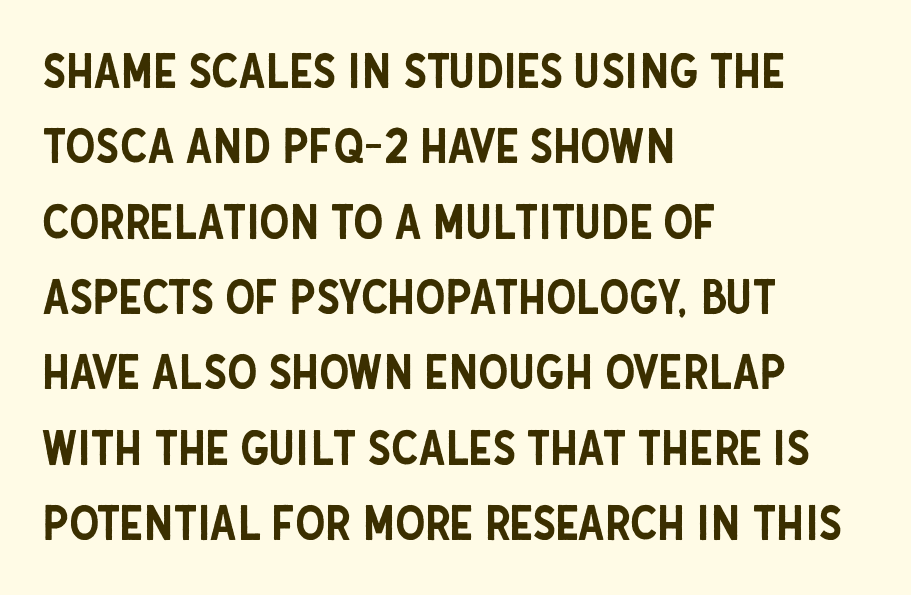
{"serif": "no", "italic": "no", "width": "condensed", "stroke_contrast": "low", "x_height": "large", "monospaced": "no", "underline": "no", "align": "left", "line_spacing": "normal", "line_spacing_ratio": 1.57, "letter_spacing": "normal", "letter_spacing_em": 0.0, "glyph_px": 48}
